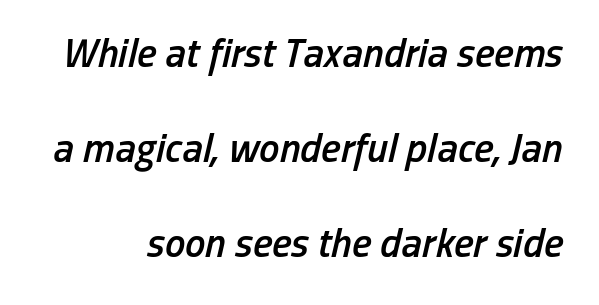
Each row of text sits above clean, open space. The line texture is even and compact thanks to regular tracking. Proportional: the letters do not fall into vertical columns. Alignment: flush right. Interline gaps are noticeably wide in this sample. Each glyph is drawn with semibold strokes, heavier than normal yet not fully bold.
